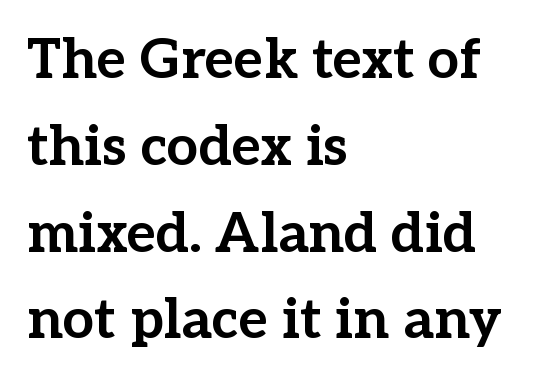
{"serif": "yes", "italic": "no", "bold": "yes", "weight": "bold", "width": "normal", "stroke_contrast": "low", "x_height": "medium", "monospaced": "no", "underline": "no", "align": "left", "line_spacing": "normal", "line_spacing_ratio": 1.55, "letter_spacing": "normal", "letter_spacing_em": 0.0, "glyph_px": 56}
